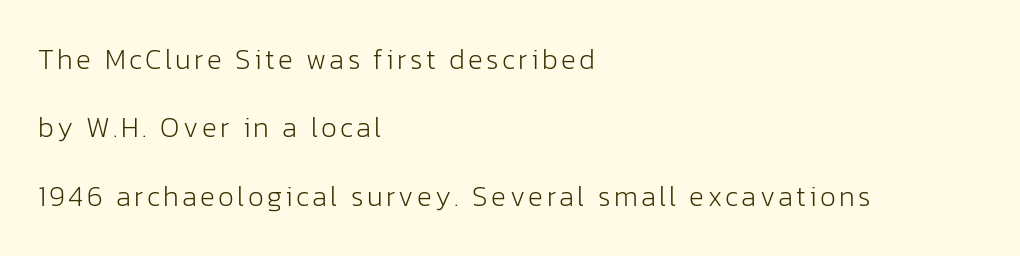
{"serif": "no", "italic": "no", "bold": "no", "weight": "light", "width": "normal", "stroke_contrast": "low", "x_height": "medium", "monospaced": "no", "underline": "no", "align": "left", "line_spacing": "loose", "line_spacing_ratio": 2.44, "glyph_px": 28}
